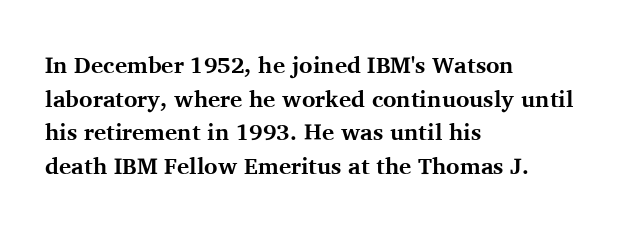
Each line starts at the same left margin while the right side varies. One glance says typical: line gaps are just what's usual. Nope, not italic — everything's standing straight. Plenty of ink on the page — the face is bold.
